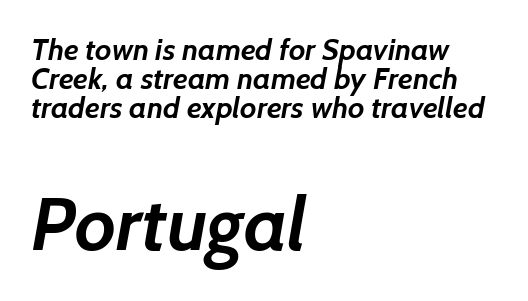
{"serif": "no", "bold": "yes", "weight": "semibold", "width": "normal", "stroke_contrast": "low", "x_height": "medium", "monospaced": "no", "underline": "no", "align": "left", "line_spacing": "tight", "line_spacing_ratio": 0.96, "letter_spacing": "normal", "letter_spacing_em": 0.0, "larger_block": "second", "size_ratio": 2.5, "glyph_px": 75}
